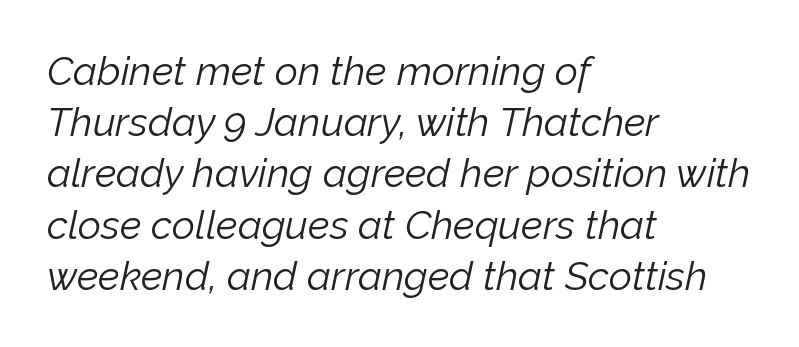
The image shows 40 px light type, italic (leaning right); set left-aligned, normal line spacing (1.28x), normal letter spacing, not underlined; low stroke contrast and a medium x-height.
